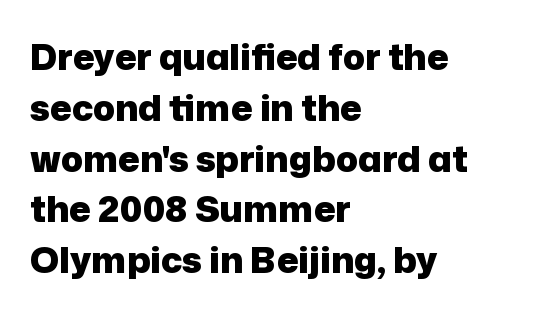
The image shows 36 px heavy sans-serif type, upright; set left-aligned, normal line spacing (1.41x), normal letter spacing, not underlined; low stroke contrast and a medium x-height.
